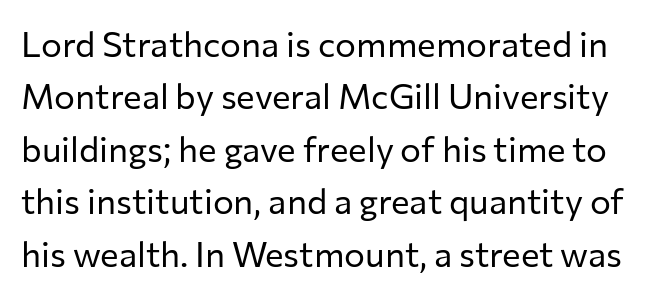
{"serif": "no", "italic": "no", "bold": "no", "weight": "regular", "width": "normal", "stroke_contrast": "low", "x_height": "medium", "monospaced": "no", "underline": "no", "line_spacing": "normal", "line_spacing_ratio": 1.5, "letter_spacing": "normal", "letter_spacing_em": 0.0, "glyph_px": 35}
